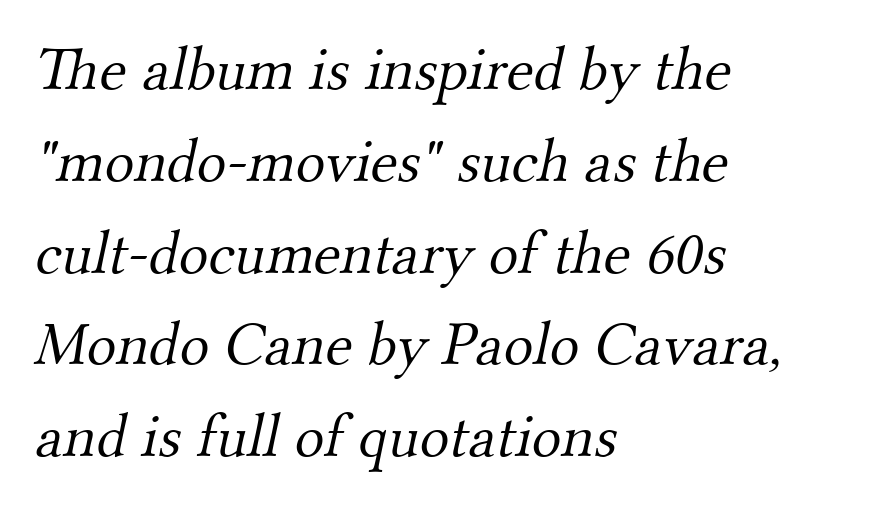
The image shows 62 px light serif type; set left-aligned, normal line spacing (1.48x), normal letter spacing, not underlined; medium stroke contrast and a small x-height.
